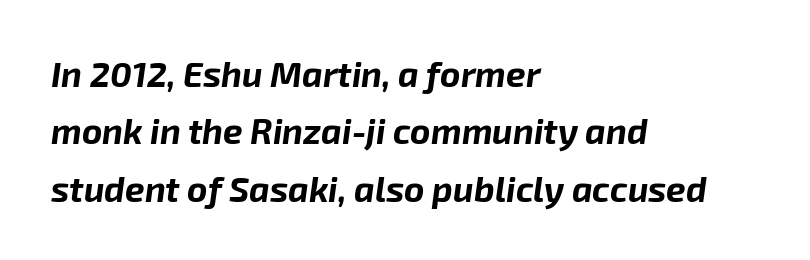
Does the lettering tilt? It does — this is italic. The zone under the glyphs is completely vacant. Stroke thickness is high; the sample reads as a true bold. The letters advance in unequal steps, a hallmark of proportional type. Layout note: lines flush left.
